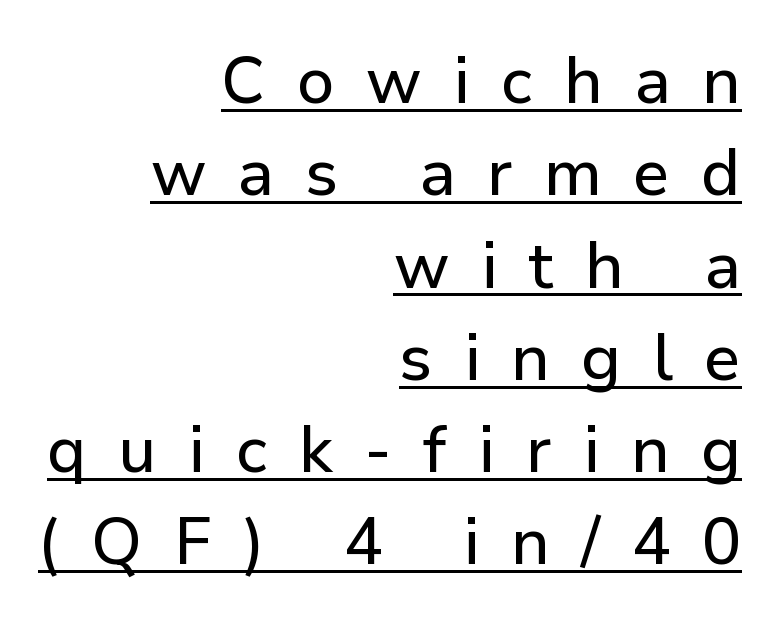
Compared with typical paragraphs, the rows here are spaced about the same. Leftover space on each line is placed entirely before the opening word. Glance below the letters and you will spot a drawn line. Letterform terminals end flat and unadorned throughout the passage. The letters advance in unequal steps, a hallmark of proportional type. The font's upright variant was chosen for this text.
